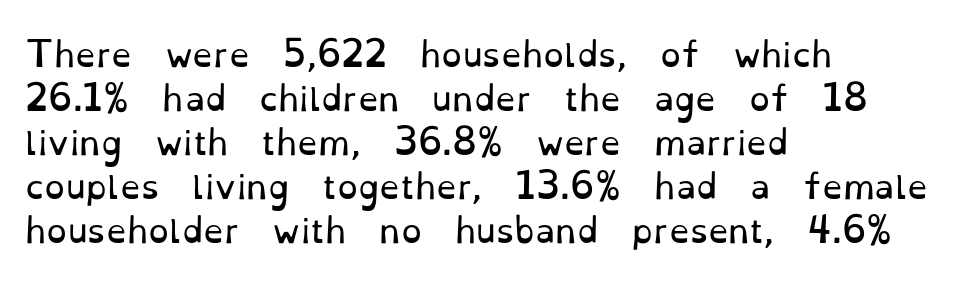
The image shows 33 px regular-weight type, upright; set left-aligned, normal line spacing (1.33x), normal letter spacing, not underlined; low stroke contrast and a small x-height.
